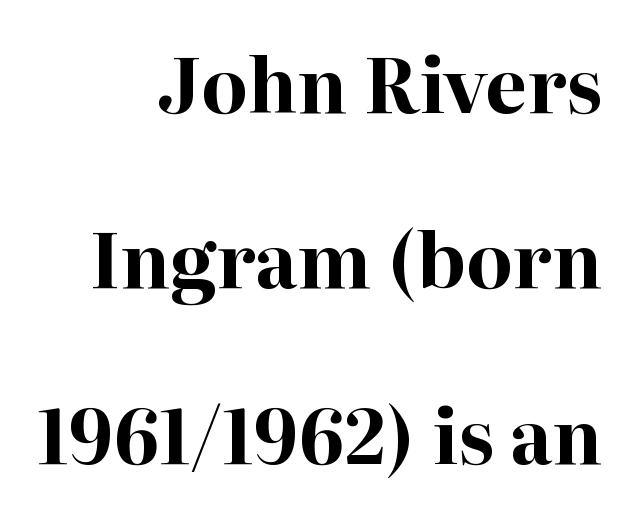
{"serif": "yes", "italic": "no", "bold": "yes", "weight": "bold", "width": "normal", "stroke_contrast": "high", "x_height": "medium", "monospaced": "no", "underline": "no", "align": "right", "line_spacing": "loose", "line_spacing_ratio": 2.34, "letter_spacing": "normal", "letter_spacing_em": 0.0, "glyph_px": 75}
